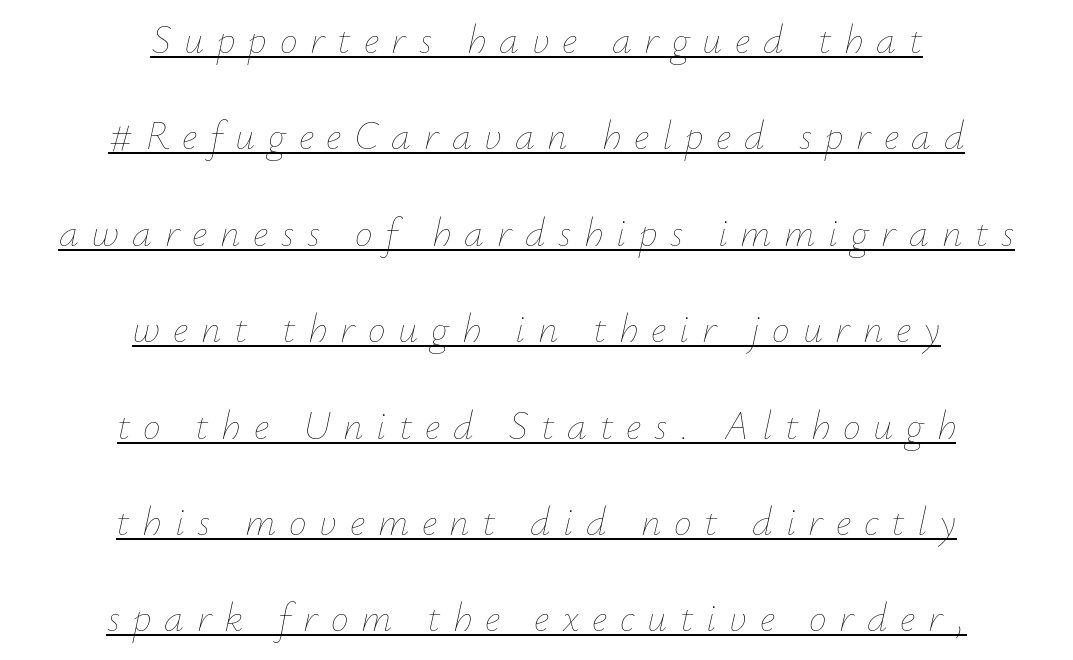
The image shows 40 px thin type, italic (leaning right); set centered, loose line spacing (2.41x), unusually wide letter spacing (+0.32 em), underlined; low stroke contrast and a small x-height.
